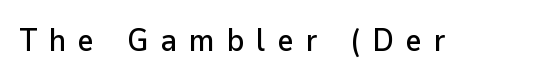
The image shows 31 px sans-serif type, upright; set unusually wide letter spacing (+0.39 em), not underlined; low stroke contrast and a medium x-height.
